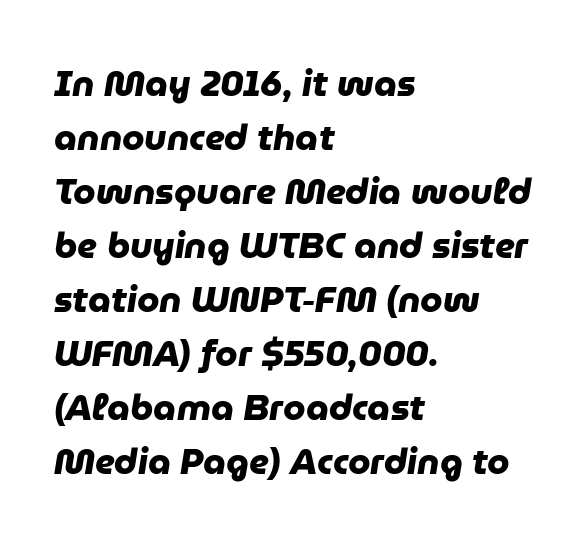
{"serif": "no", "bold": "yes", "weight": "heavy", "width": "normal", "stroke_contrast": "low", "x_height": "medium", "monospaced": "no", "underline": "no", "align": "left", "line_spacing": "normal", "line_spacing_ratio": 1.5, "letter_spacing": "normal", "letter_spacing_em": 0.0, "glyph_px": 36}
